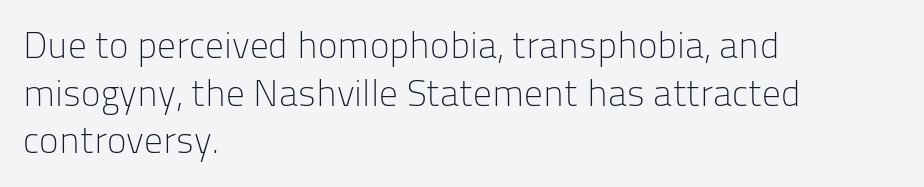
The image shows 37 px light sans-serif type, upright; set left-aligned, normal line spacing (1.29x), normal letter spacing, not underlined; low stroke contrast and a medium x-height.
